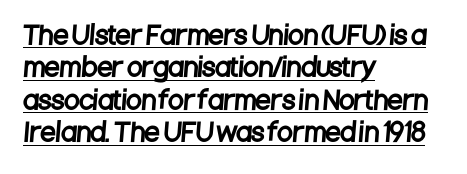
Q: Is the text underlined? A: Yes.
Q: How is the paragraph aligned? A: Left-aligned.
Q: Is the spacing between letters normal or unusually wide? A: Normal.
Q: Is the spacing between lines tight, normal or loose? A: Normal.
